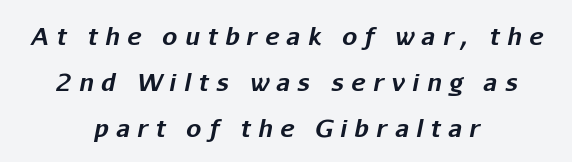
The image shows 24 px bold type, italic (leaning right); set centered, loose line spacing (1.92x), unusually wide letter spacing (+0.31 em), not underlined.
